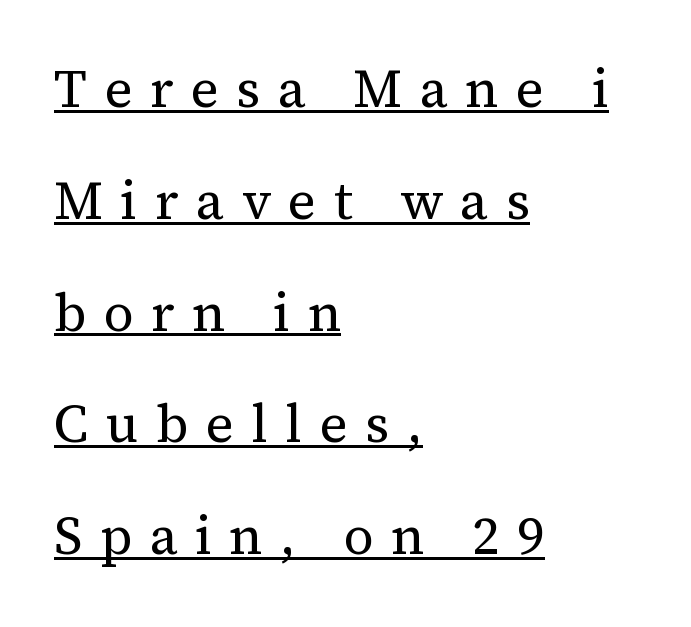
Q: Is the text bold? A: No.
Q: Is the text italic (slanted)? A: No, it is upright.
Q: Is the typeface a serif or a sans-serif typeface? A: Serif.
Q: Is the text underlined? A: Yes.
Q: How is the paragraph aligned? A: Left-aligned.
Q: Is the spacing between letters normal or unusually wide? A: Unusually wide.
Q: Is the spacing between lines tight, normal or loose? A: Loose.
Q: Width (condensed, normal, or wide)? A: Normal.
Q: Stroke contrast? A: Medium.
Q: x-height? A: Medium.
Q: Monospaced? A: No.
